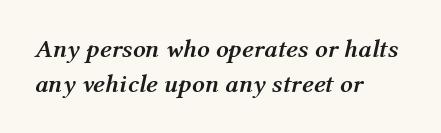
The image shows 25 px bold type, italic (leaning right); set left-aligned, normal line spacing (1.4x), normal letter spacing, not underlined.
